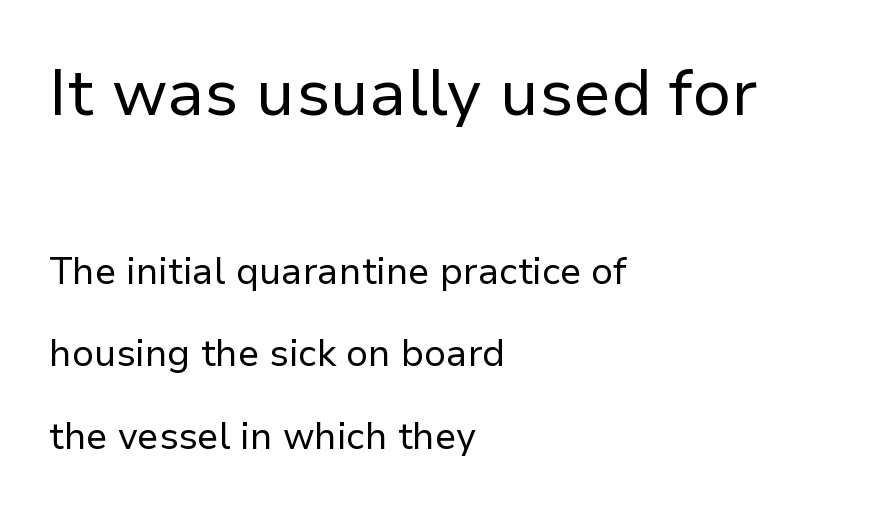
The letters advance in unequal steps, a hallmark of proportional type. Italic? Not at all — the glyphs are vertical. In terms of leading, this rendering errs on the spacious side. This reads as an unemphasized weight, regular at the heaviest.
